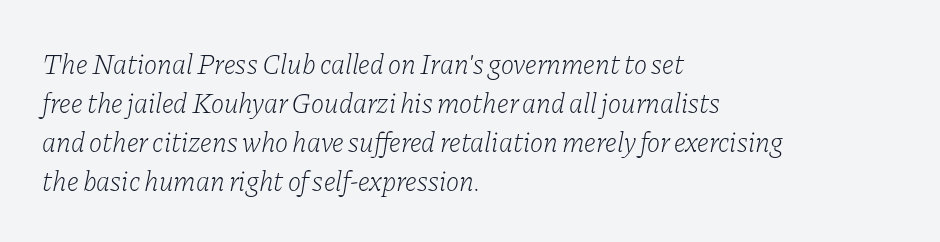
Q: Is the text bold? A: No.
Q: Is the text italic (slanted)? A: Yes, it leans right by about 11 degrees.
Q: Is the typeface a serif or a sans-serif typeface? A: Serif.
Q: Is the text underlined? A: No.
Q: How is the paragraph aligned? A: Left-aligned.
Q: Is the spacing between letters normal or unusually wide? A: Normal.
Q: Is the spacing between lines tight, normal or loose? A: Normal.
Q: Width (condensed, normal, or wide)? A: Normal.
Q: Stroke contrast? A: Low.
Q: x-height? A: Medium.
Q: Monospaced? A: No.
